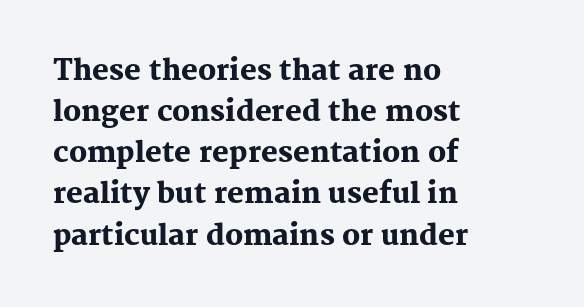
{"serif": "yes", "italic": "no", "bold": "yes", "weight": "heavy", "width": "normal", "stroke_contrast": "medium", "x_height": "medium", "monospaced": "no", "underline": "no", "align": "left", "line_spacing": "normal", "line_spacing_ratio": 1.47, "letter_spacing": "normal", "letter_spacing_em": 0.0, "glyph_px": 28}
